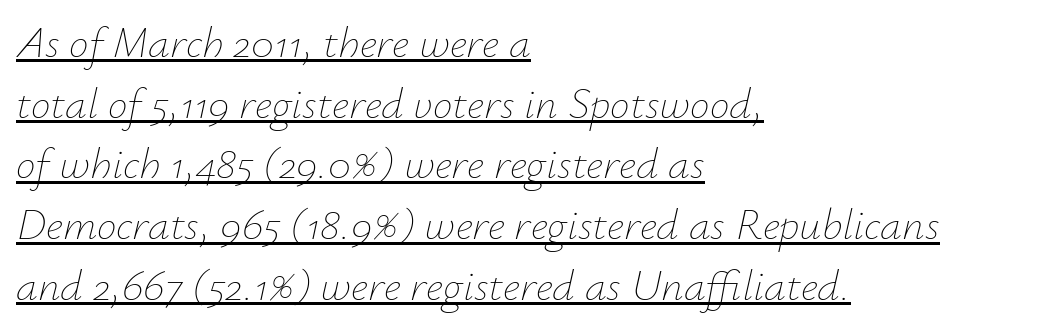
The face used here is proportionally spaced, like ordinary book or web type. This sample is left-justified, so line endings fall wherever the words run out. You can see a thin bar hugging the bottom of the glyphs. Quick note: italic. In terms of letterspacing, this is plain default setting. Line spacing here is normal.
